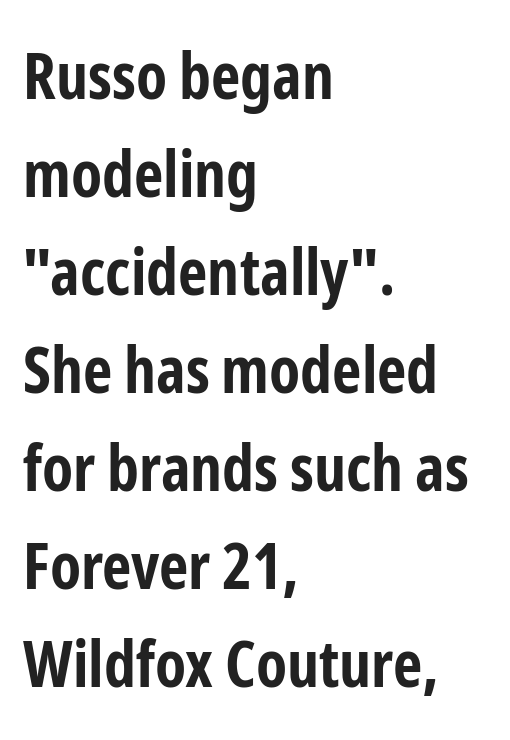
{"serif": "no", "italic": "no", "bold": "yes", "weight": "bold", "width": "condensed", "stroke_contrast": "low", "x_height": "medium", "monospaced": "no", "underline": "no", "align": "left", "line_spacing": "normal", "line_spacing_ratio": 1.53, "letter_spacing": "normal", "letter_spacing_em": 0.0, "glyph_px": 64}
